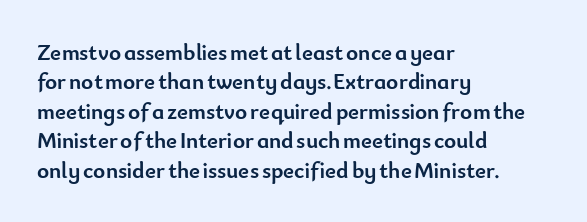
{"italic": "no", "bold": "yes", "underline": "no", "align": "left", "line_spacing": "normal", "line_spacing_ratio": 1.28, "letter_spacing": "normal", "letter_spacing_em": 0.0, "glyph_px": 23}
